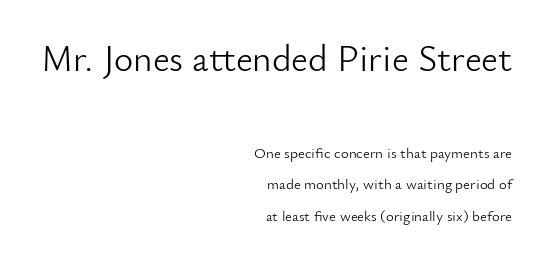
The passage shown is not bold in any degree. Caption: standard tracking, unaltered. Characters remain perfectly vertical along every line. The strip under each line holds only bare page.
